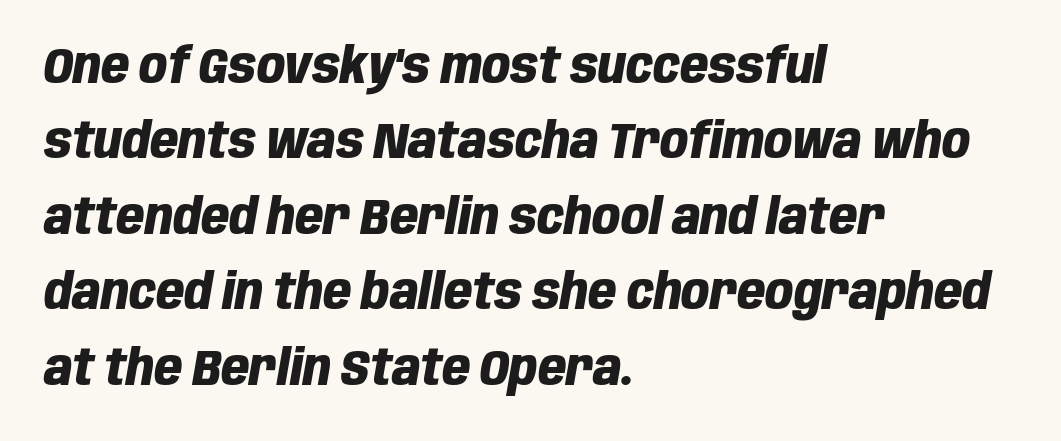
Q: Is the text bold? A: Yes.
Q: Is the text italic (slanted)? A: Yes, it leans right by about 10 degrees.
Q: Is the text underlined? A: No.
Q: How is the paragraph aligned? A: Left-aligned.
Q: Is the spacing between letters normal or unusually wide? A: Normal.
Q: Is the spacing between lines tight, normal or loose? A: Normal.
Q: Width (condensed, normal, or wide)? A: Condensed.
Q: Stroke contrast? A: Low.
Q: x-height? A: Large.
Q: Monospaced? A: No.
